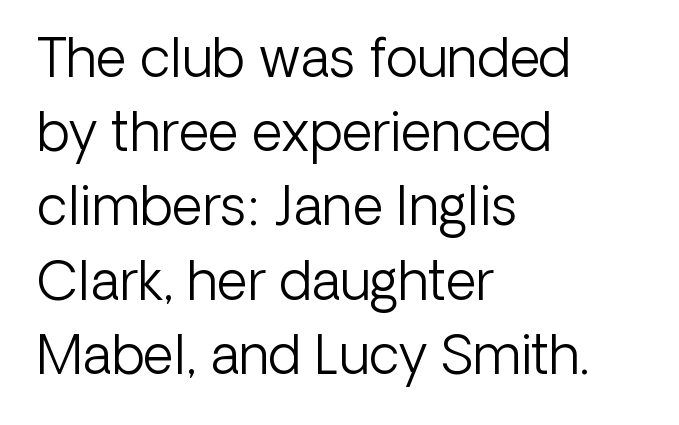
{"serif": "no", "italic": "no", "bold": "no", "weight": "light", "width": "normal", "stroke_contrast": "low", "x_height": "medium", "monospaced": "no", "underline": "no", "align": "left", "line_spacing": "normal", "line_spacing_ratio": 1.4, "letter_spacing": "normal", "letter_spacing_em": 0.0, "glyph_px": 53}
